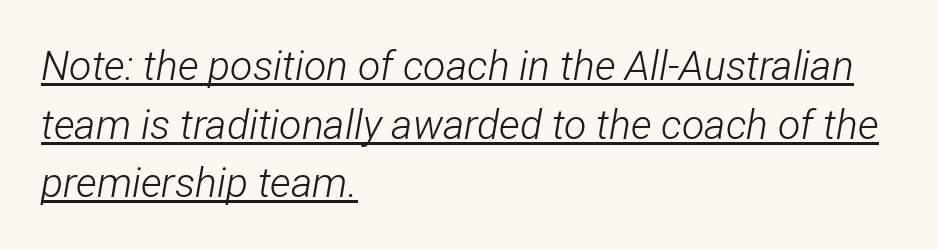
Is this a fixed-width face? No — the glyphs have proportional, varying widths. The strokes carry an ordinary text weight at most. Designer's note — italics engaged. Honestly, the letter spacing is just normal — you wouldn't notice it. Interline gaps are of average width in this sample.
